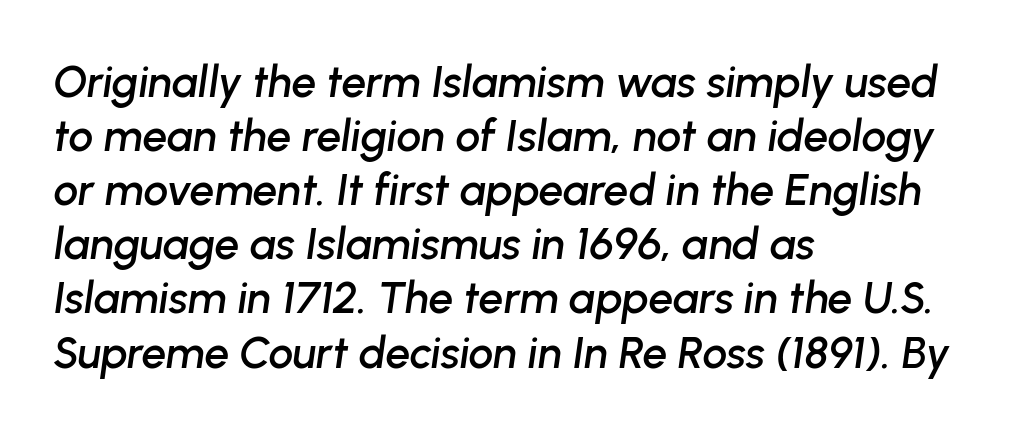
Q: Is the text italic (slanted)? A: Yes, it leans right by about 8 degrees.
Q: Is the text underlined? A: No.
Q: How is the paragraph aligned? A: Left-aligned.
Q: Is the spacing between letters normal or unusually wide? A: Normal.
Q: Width (condensed, normal, or wide)? A: Normal.
Q: Stroke contrast? A: Low.
Q: x-height? A: Medium.
Q: Monospaced? A: No.
